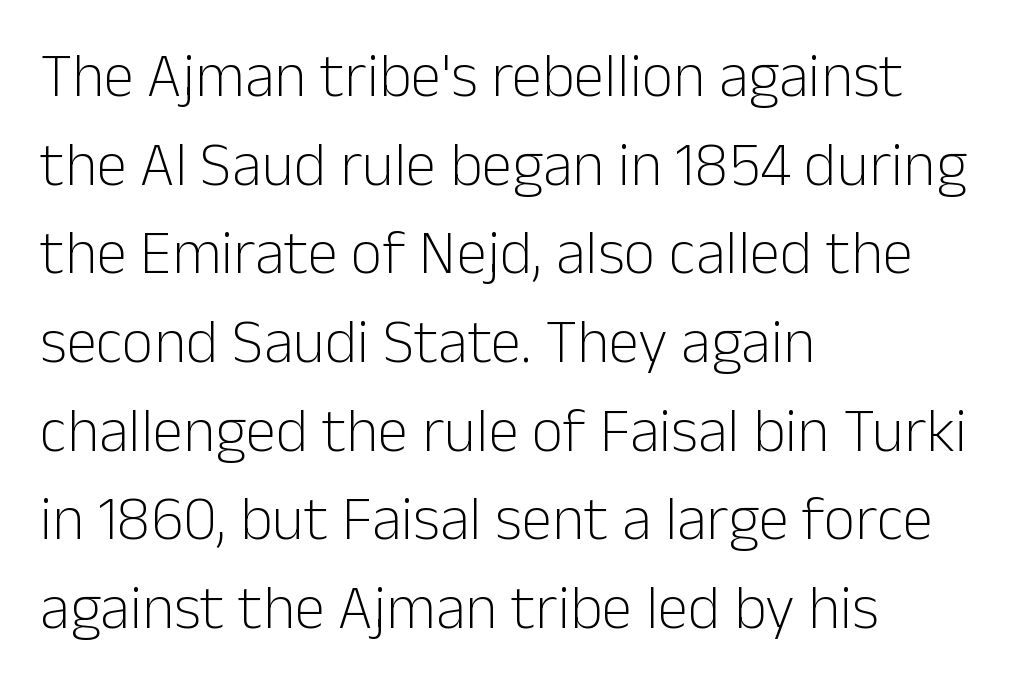
{"serif": "no", "italic": "no", "bold": "no", "weight": "light", "width": "normal", "stroke_contrast": "low", "x_height": "medium", "monospaced": "no", "underline": "no", "align": "left", "line_spacing": "normal", "line_spacing_ratio": 1.43, "letter_spacing": "normal", "letter_spacing_em": 0.0, "glyph_px": 62}
